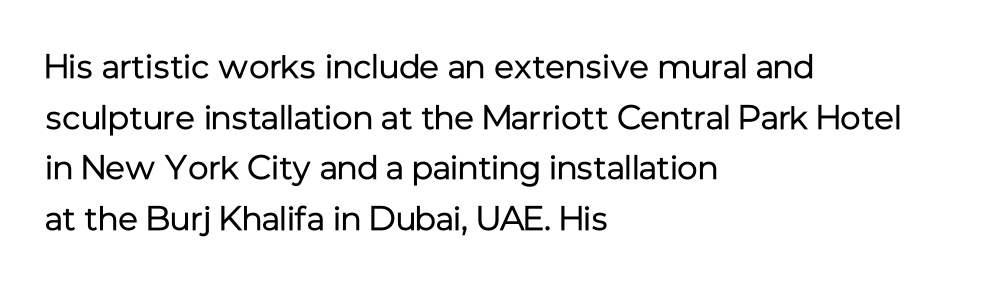
Q: Is the text bold? A: No.
Q: Is the text italic (slanted)? A: No, it is upright.
Q: Is the typeface a serif or a sans-serif typeface? A: Sans-serif.
Q: Is the text underlined? A: No.
Q: How is the paragraph aligned? A: Left-aligned.
Q: Is the spacing between letters normal or unusually wide? A: Normal.
Q: Is the spacing between lines tight, normal or loose? A: Normal.
Q: Width (condensed, normal, or wide)? A: Normal.
Q: Stroke contrast? A: Low.
Q: x-height? A: Medium.
Q: Monospaced? A: No.
